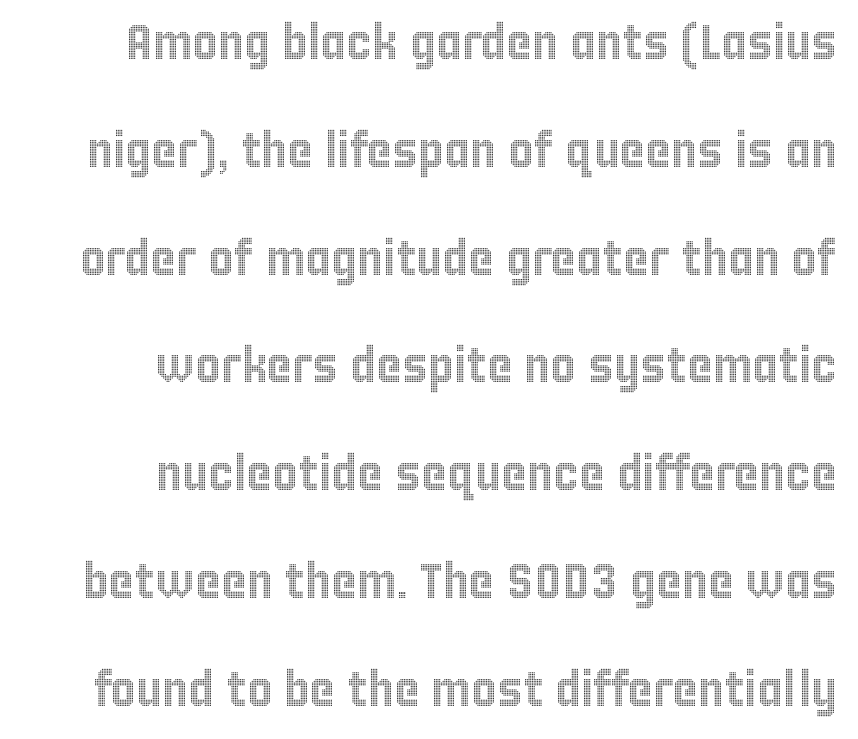
Q: Is the text italic (slanted)? A: No, it is upright.
Q: Is the text underlined? A: No.
Q: How is the paragraph aligned? A: Right-aligned.
Q: Is the spacing between letters normal or unusually wide? A: Normal.
Q: Is the spacing between lines tight, normal or loose? A: Loose.
Q: Width (condensed, normal, or wide)? A: Condensed.
Q: x-height? A: Large.
Q: Monospaced? A: No.
